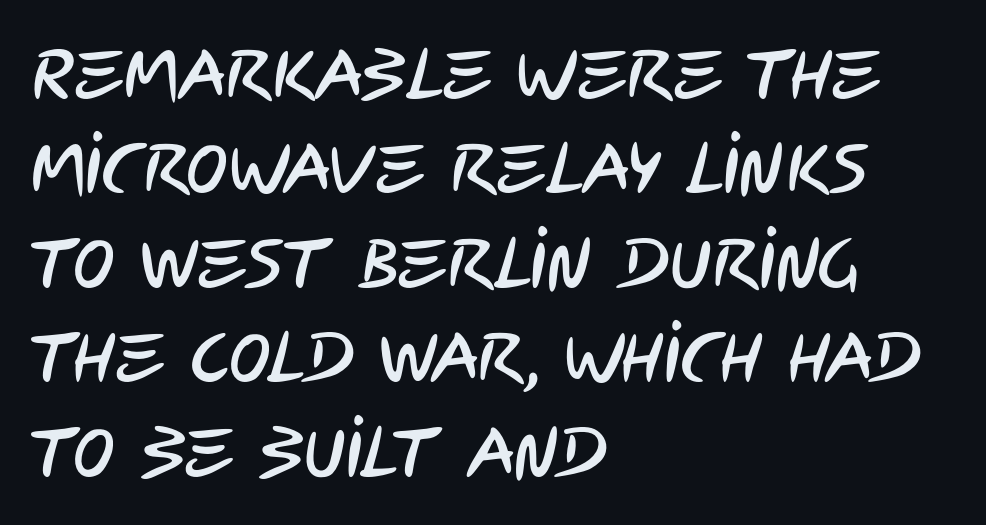
{"serif": "no", "width": "condensed", "stroke_contrast": "low", "x_height": "large", "monospaced": "no", "underline": "no", "align": "left", "line_spacing": "normal", "line_spacing_ratio": 1.35, "letter_spacing": "normal", "letter_spacing_em": 0.0, "glyph_px": 70}
